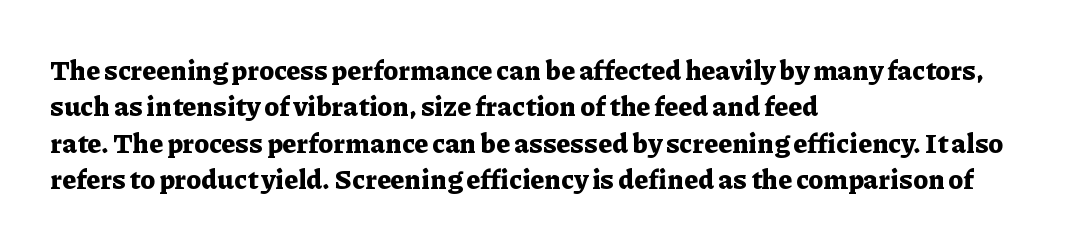
The lettering stays uniformly vertical, giving the passage a roman look. Letters rest on an invisible, unmarked baseline. This block has exactly the height ordinary leading produces. Spacing between characters is what you'd get straight out of the box. Notice how thick the strokes are: this is what a full bold looks like.
